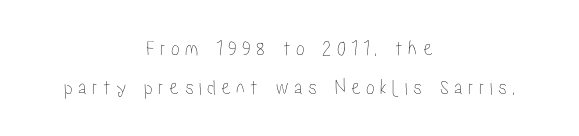
Q: Is the text italic (slanted)? A: No, it is upright.
Q: Is the text underlined? A: No.
Q: How is the paragraph aligned? A: Centered.
Q: Is the spacing between letters normal or unusually wide? A: Unusually wide.
